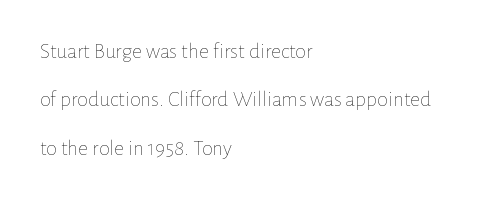
The image shows 22 px text type, upright; set left-aligned, loose line spacing (2.2x), normal letter spacing, not underlined.
